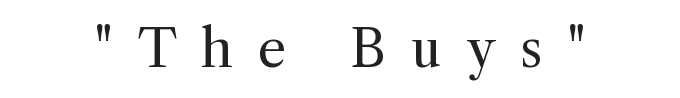
{"serif": "yes", "italic": "no", "bold": "no", "weight": "regular", "width": "normal", "x_height": "medium", "monospaced": "no", "underline": "no", "letter_spacing": "wide", "letter_spacing_em": 0.49, "glyph_px": 51}
